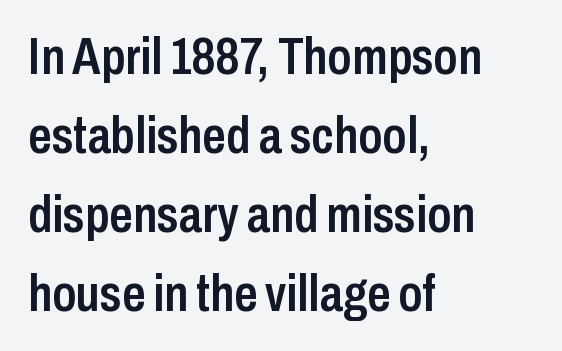
Q: Is the text bold? A: Semi-bold.
Q: Is the text italic (slanted)? A: No, it is upright.
Q: Is the typeface a serif or a sans-serif typeface? A: Sans-serif.
Q: Is the text underlined? A: No.
Q: How is the paragraph aligned? A: Left-aligned.
Q: Is the spacing between letters normal or unusually wide? A: Normal.
Q: Is the spacing between lines tight, normal or loose? A: Normal.
Q: Width (condensed, normal, or wide)? A: Condensed.
Q: Stroke contrast? A: Low.
Q: x-height? A: Medium.
Q: Monospaced? A: No.
